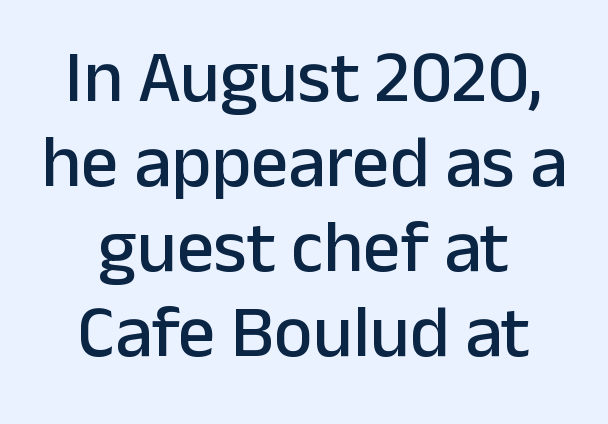
Q: Is the text italic (slanted)? A: No, it is upright.
Q: Is the typeface a serif or a sans-serif typeface? A: Sans-serif.
Q: Is the text underlined? A: No.
Q: How is the paragraph aligned? A: Centered.
Q: Is the spacing between letters normal or unusually wide? A: Normal.
Q: Is the spacing between lines tight, normal or loose? A: Tight.
Q: Width (condensed, normal, or wide)? A: Normal.
Q: Stroke contrast? A: Low.
Q: x-height? A: Medium.
Q: Monospaced? A: No.
